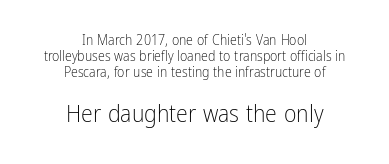
Q: Is the text bold? A: No.
Q: Is the text italic (slanted)? A: No, it is upright.
Q: Is the text underlined? A: No.
Q: How is the paragraph aligned? A: Centered.
Q: Is the spacing between letters normal or unusually wide? A: Normal.
Q: Is the spacing between lines tight, normal or loose? A: Tight.
Q: Which block of text is set in a larger size, the first (top) or the second (bottom)? A: The second (bottom) one.
